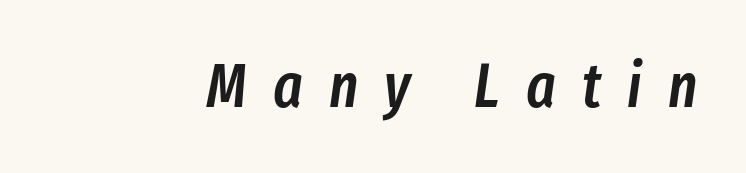
{"italic": "yes", "lean": "right", "slant_degrees": 8, "bold": "semi", "weight": "semibold", "width": "condensed", "stroke_contrast": "low", "x_height": "medium", "monospaced": "no", "underline": "no", "letter_spacing": "wide", "letter_spacing_em": 0.42, "glyph_px": 62}
